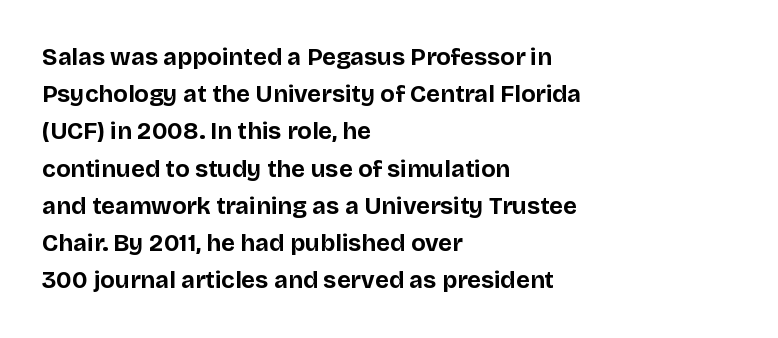
The image shows 24 px bold type, upright; set left-aligned, normal line spacing (1.55x), normal letter spacing, not underlined.
